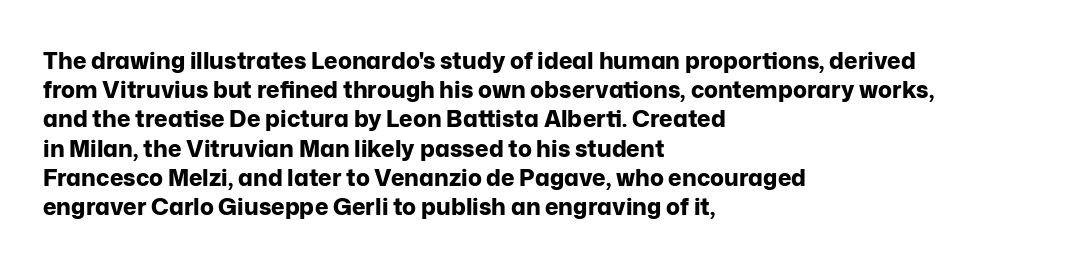
Is the block centered? No — it sits flush against the left margin. Strong, thick strokes mark this as bold type. Plain, unruled lines of type. Nothing unusual about the tracking: characters are spaced as the font intends. When letters stand straight like this, we call the style roman or upright. One glance says typical: line gaps are just what's usual.
